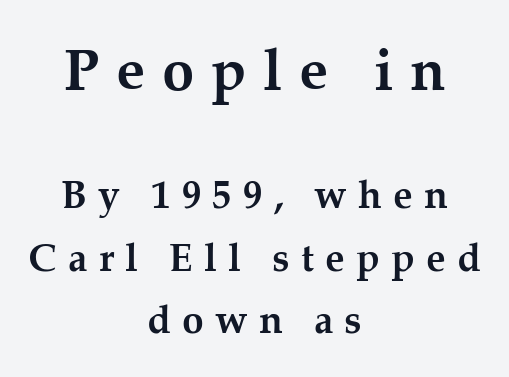
Which margin do the lines hug? Neither — every line sits in the middle. Caption: bold face, heavy strokes. Proportional: the letters do not fall into vertical columns. Compared with typical paragraphs, the rows here are spaced about the same. Descenders hang freely into open space. Each word looks stretched out because of the extra space between its letters.
